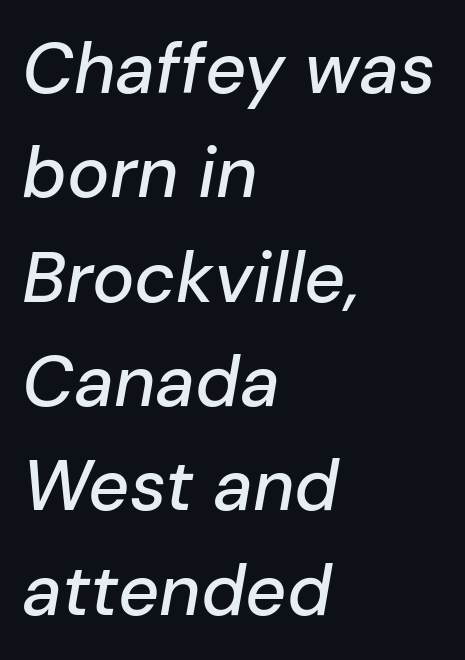
{"italic": "yes", "lean": "right", "slant_degrees": 10, "width": "normal", "stroke_contrast": "low", "x_height": "medium", "monospaced": "no", "underline": "no", "align": "left", "line_spacing": "normal", "line_spacing_ratio": 1.47, "letter_spacing": "normal", "letter_spacing_em": 0.0, "glyph_px": 71}
